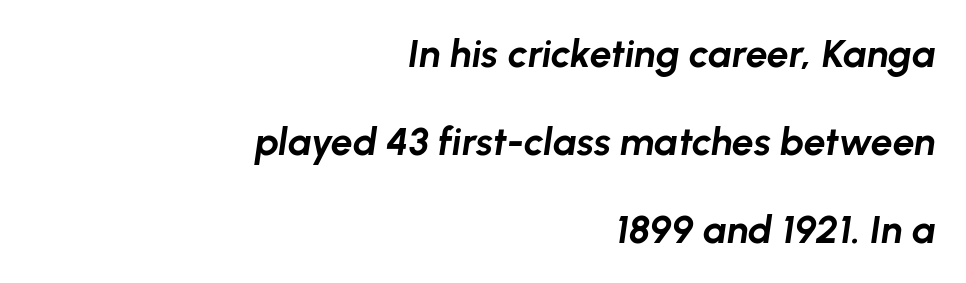
Honestly, the rows look like they've been pulled way apart. Glyph-to-glyph distance matches everyday printed text. Visually the block forms a straight wall on the right and a jagged coastline on the left. An italicized treatment has been applied to the whole sample.
